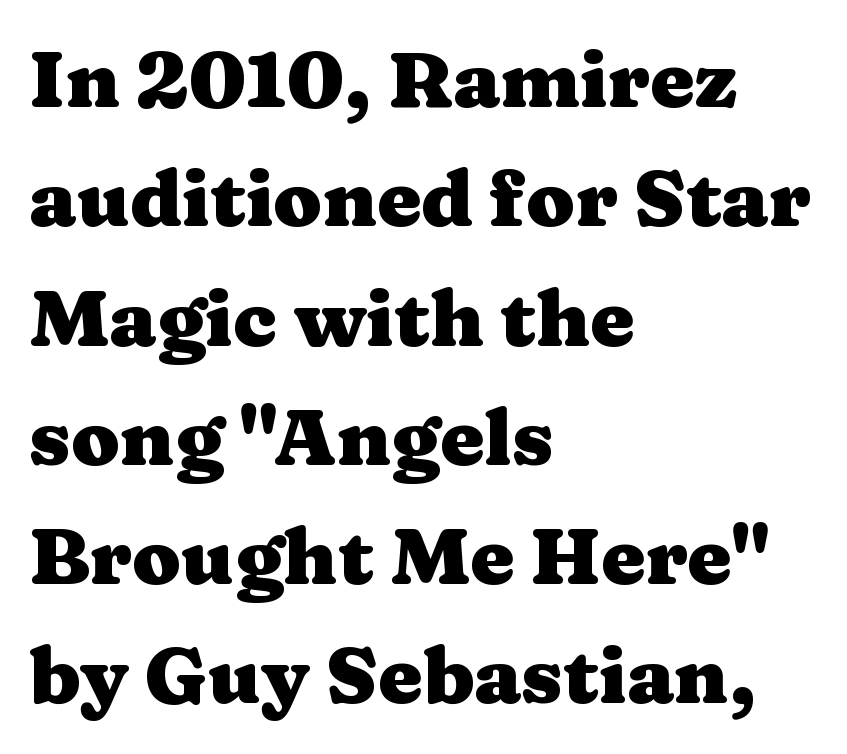
Evenly set lines give the paragraph a standard silhouette. These words are printed bold, with thick strokes throughout. The glyphs are unaccompanied by any horizontal stroke below them. Characters remain perfectly vertical along every line. Default kerning and tracking; the words read as compact shapes.
